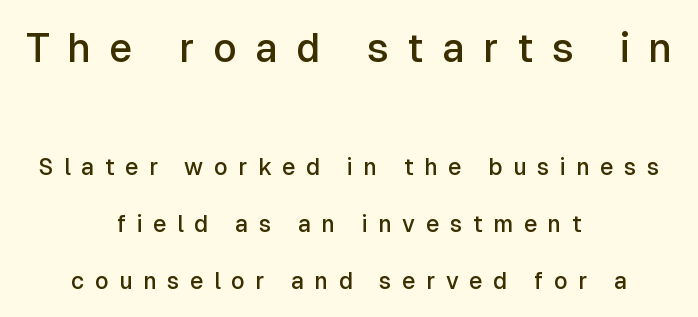
Short note: letters widely spaced. The composition opens big and finishes small. Nope, not italic — everything's standing straight. The passage shown stacks its lines with a broad gap. The text block is weighted toward neither margin, spreading evenly from the middle.
